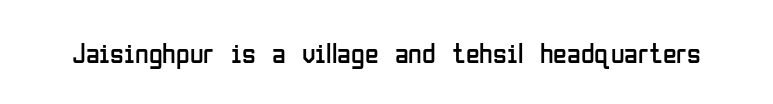
{"serif": "no", "italic": "no", "bold": "no", "weight": "regular", "width": "condensed", "stroke_contrast": "low", "x_height": "medium", "monospaced": "no", "underline": "no", "letter_spacing": "normal", "letter_spacing_em": 0.0, "glyph_px": 28}
